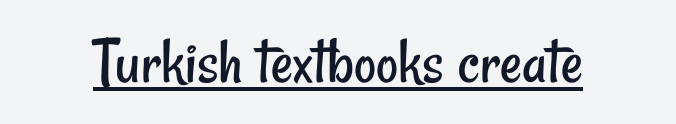
{"serif": "no", "bold": "no", "weight": "regular", "width": "condensed", "stroke_contrast": "low", "x_height": "small", "monospaced": "no", "underline": "yes", "letter_spacing": "normal", "letter_spacing_em": 0.0, "glyph_px": 68}
